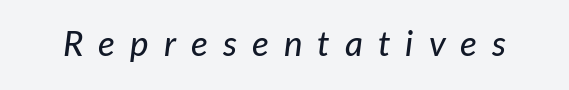
Words float on clear page, feet unadorned. Would a proofreader flag this as italicized? Yes. Tracking value appears strongly positive — letters spread wide. Varying glyph widths throughout — classic text-font behaviour.
